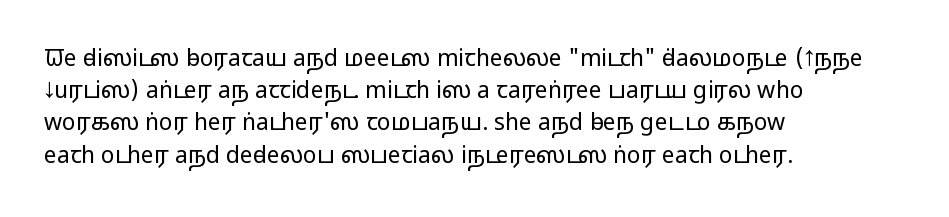
The image shows 23 px text type, upright; set left-aligned, normal line spacing (1.4x), normal letter spacing, not underlined.
